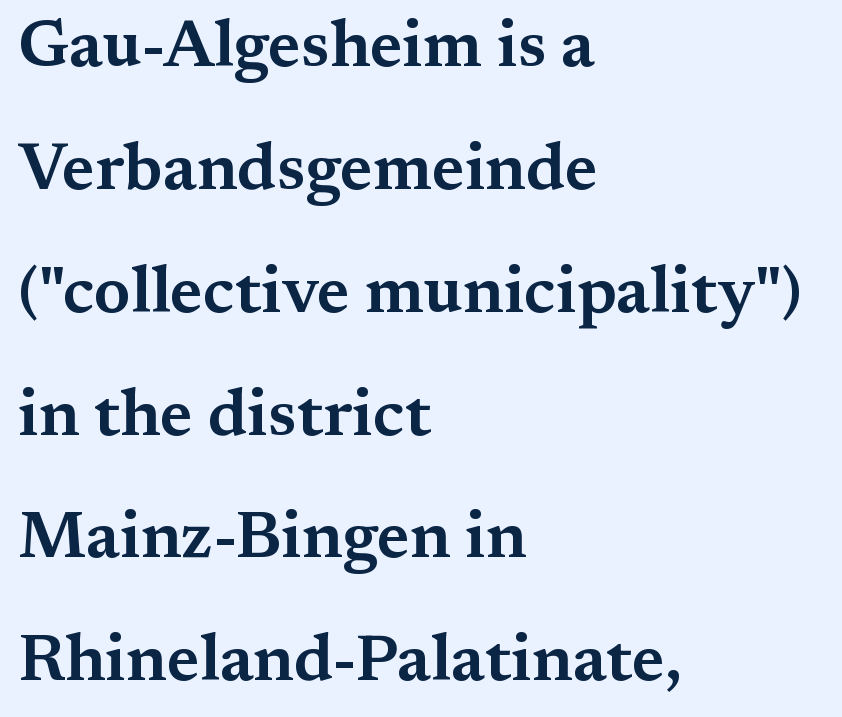
The image shows 65 px wide serif type, upright; set left-aligned, line spacing 1.89x, normal letter spacing, not underlined; medium stroke contrast and a medium x-height.
